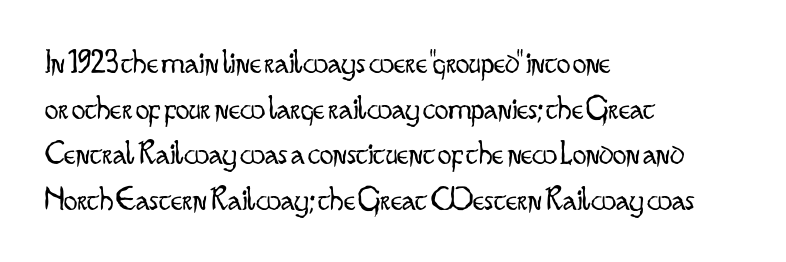
Descender tails drop into unmarked territory. Is this a fixed-width face? No — the glyphs have proportional, varying widths. Short and long lines alike share a common starting point at left. Tracking value appears to be zero — textbook default spacing. Weight: in the light-to-regular range.
